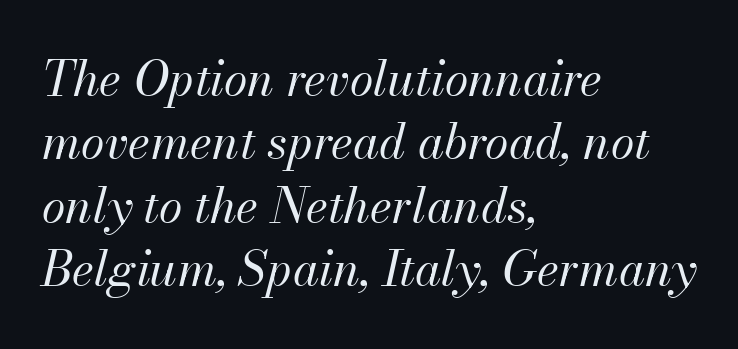
The image shows 48 px regular-weight type, italic (leaning right); set left-aligned, normal line spacing (1.32x), normal letter spacing, not underlined; medium stroke contrast and a small x-height.
